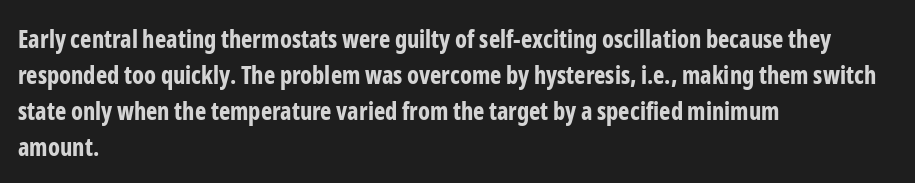
The image shows 24 px bold type, upright; set left-aligned, normal line spacing (1.5x), normal letter spacing, not underlined.
